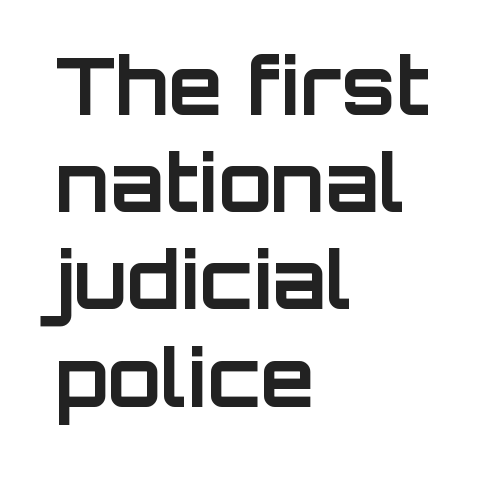
{"serif": "no", "italic": "no", "bold": "yes", "weight": "bold", "width": "normal", "stroke_contrast": "low", "x_height": "large", "monospaced": "no", "underline": "no", "align": "left", "line_spacing_ratio": 1.23, "letter_spacing": "normal", "letter_spacing_em": 0.0, "glyph_px": 79}
